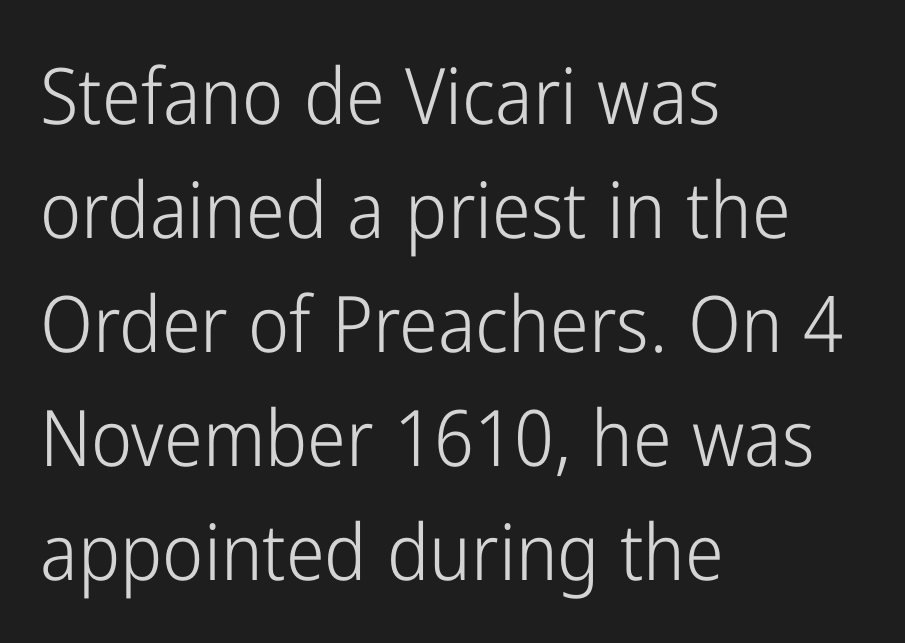
Q: Is the text bold? A: No.
Q: Is the text italic (slanted)? A: No, it is upright.
Q: Is the typeface a serif or a sans-serif typeface? A: Sans-serif.
Q: Is the text underlined? A: No.
Q: How is the paragraph aligned? A: Left-aligned.
Q: Is the spacing between letters normal or unusually wide? A: Normal.
Q: Is the spacing between lines tight, normal or loose? A: Normal.
Q: Width (condensed, normal, or wide)? A: Condensed.
Q: Stroke contrast? A: Low.
Q: x-height? A: Medium.
Q: Monospaced? A: No.
